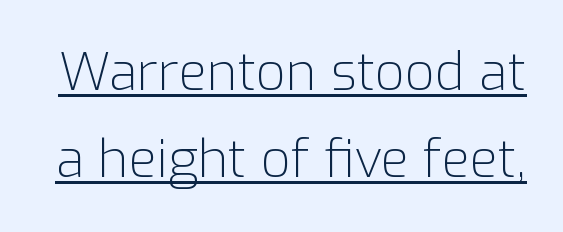
{"serif": "no", "italic": "no", "bold": "no", "weight": "light", "width": "normal", "stroke_contrast": "low", "x_height": "medium", "monospaced": "no", "underline": "yes", "line_spacing": "normal", "line_spacing_ratio": 1.68, "letter_spacing": "normal", "letter_spacing_em": 0.0, "glyph_px": 52}
